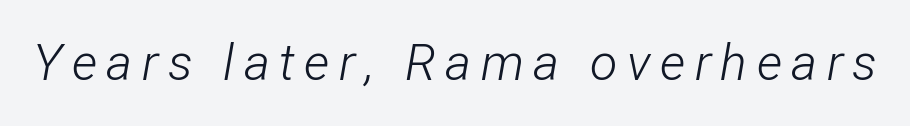
Do the characters align in a grid? No, the font is proportional. Rule under the text: the space is simply empty. The typography opts for an oblique posture over an upright one. Stems and bowls with no extra thickness — not bold.
